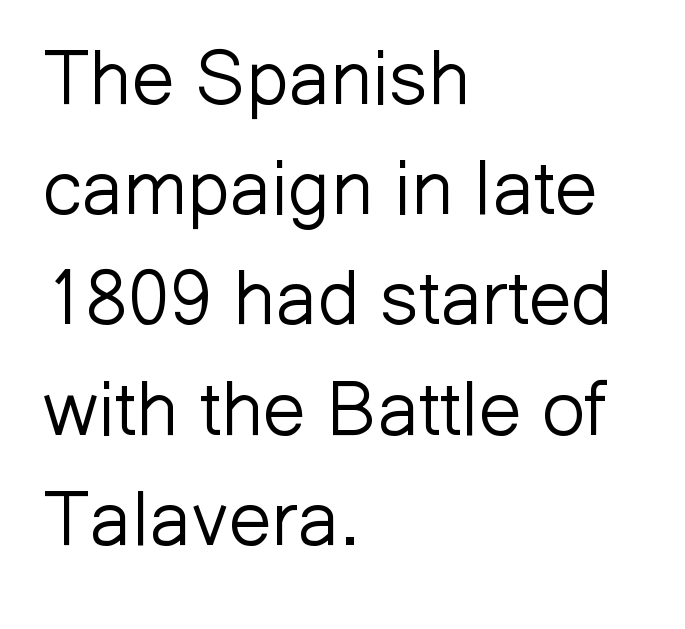
Leading: standard. This is not heavy type; no bold has been used. There is no visible air inserted between adjacent glyphs. The paragraph shown leans on its left margin.
